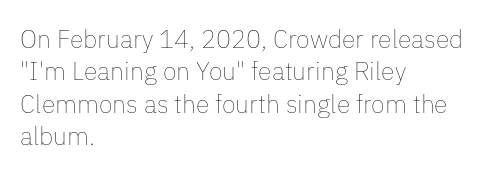
The words here are not underlined. Whoever set this chose a conventional vertical rhythm. Honestly, the letter spacing is just normal — you wouldn't notice it. Tall strokes in this sample are plumb rather than angled. Compared with a centered layout, this one pins lines to the left instead. The weight tops out at a normal text grade.
